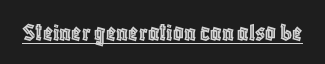
The image shows 26 px text type, upright; set normal letter spacing, underlined.
